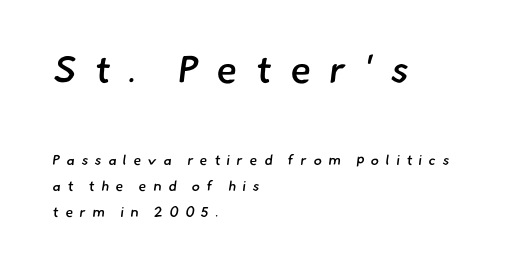
{"serif": "no", "bold": "semi", "weight": "semibold", "width": "normal", "stroke_contrast": "low", "x_height": "small", "monospaced": "no", "underline": "no", "align": "left", "line_spacing_ratio": 1.86, "letter_spacing": "wide", "letter_spacing_em": 0.47, "larger_block": "first", "size_ratio": 2.71, "glyph_px": 38}
